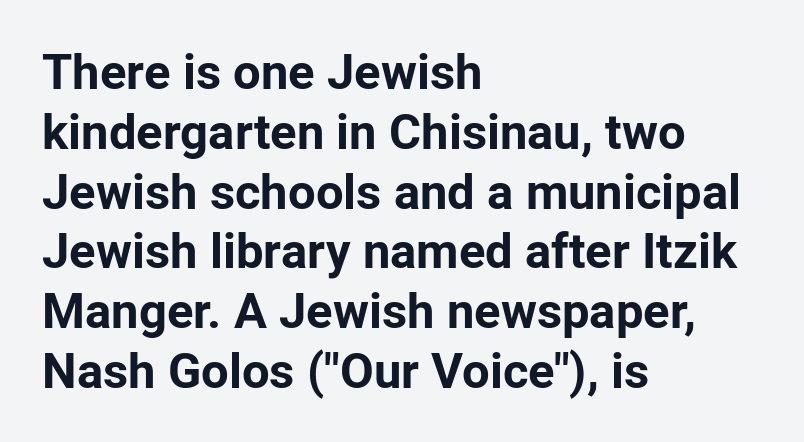
Serif or sans? Sans — the stroke terminals are bare. Honestly, there is no underline to notice here at all. Inter-character spacing is left at the font's built-in metrics. The passage is arranged the way most books set body copy — flush left. Vertical strokes here are truly vertical.
